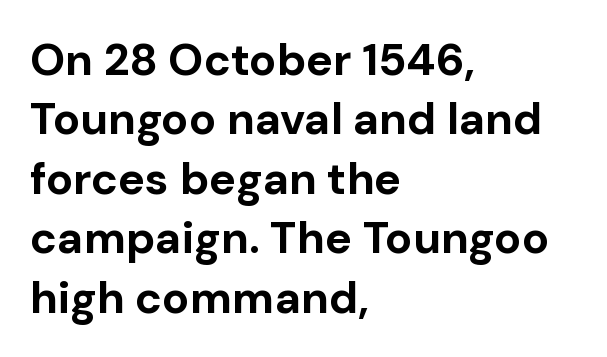
The image shows 45 px bold sans-serif type, upright; set left-aligned, normal line spacing (1.32x), normal letter spacing, not underlined; low stroke contrast and a medium x-height.
